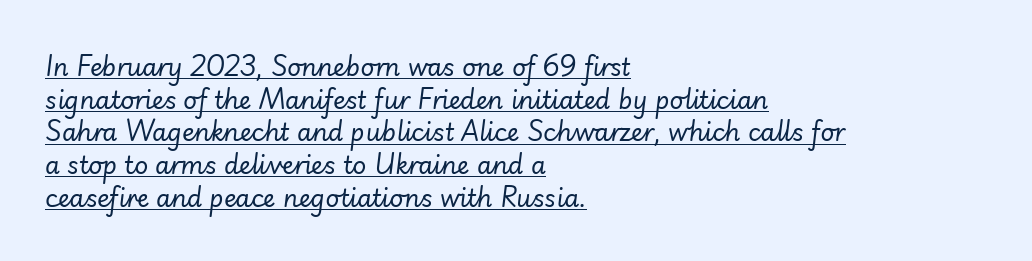
Q: Is the text bold? A: No.
Q: Is the text italic (slanted)? A: Yes, it leans right by about 7 degrees.
Q: Is the text underlined? A: Yes.
Q: How is the paragraph aligned? A: Left-aligned.
Q: Is the spacing between letters normal or unusually wide? A: Normal.
Q: Is the spacing between lines tight, normal or loose? A: Normal.
